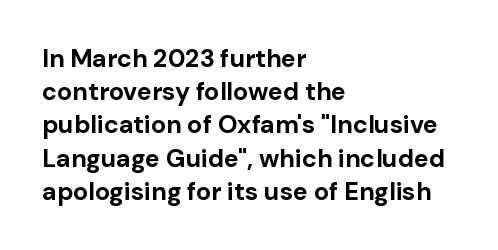
Q: Is the text bold? A: Yes.
Q: Is the text italic (slanted)? A: No, it is upright.
Q: Is the text underlined? A: No.
Q: How is the paragraph aligned? A: Left-aligned.
Q: Is the spacing between letters normal or unusually wide? A: Normal.
Q: Is the spacing between lines tight, normal or loose? A: Normal.
